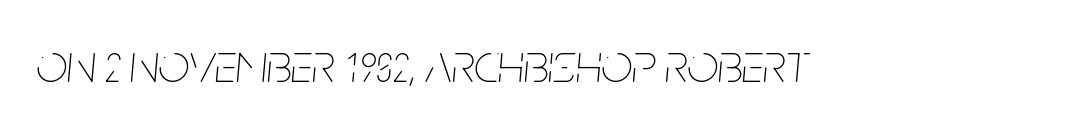
Q: Is the text bold? A: No.
Q: Is the text italic (slanted)? A: Yes, it leans right by about 5 degrees.
Q: Is the text underlined? A: No.
Q: Is the spacing between letters normal or unusually wide? A: Normal.
Q: Width (condensed, normal, or wide)? A: Condensed.
Q: Stroke contrast? A: Low.
Q: x-height? A: Large.
Q: Monospaced? A: No.
